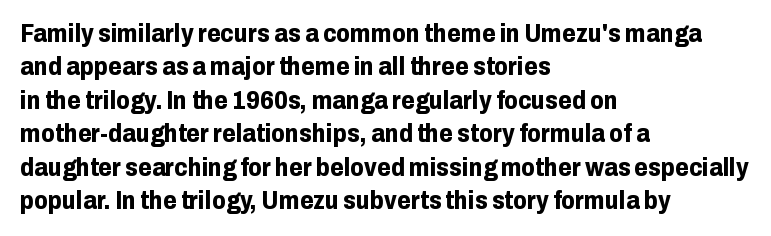
{"italic": "no", "bold": "yes", "underline": "no", "align": "left", "line_spacing": "normal", "line_spacing_ratio": 1.34, "letter_spacing": "normal", "letter_spacing_em": 0.0, "glyph_px": 25}
